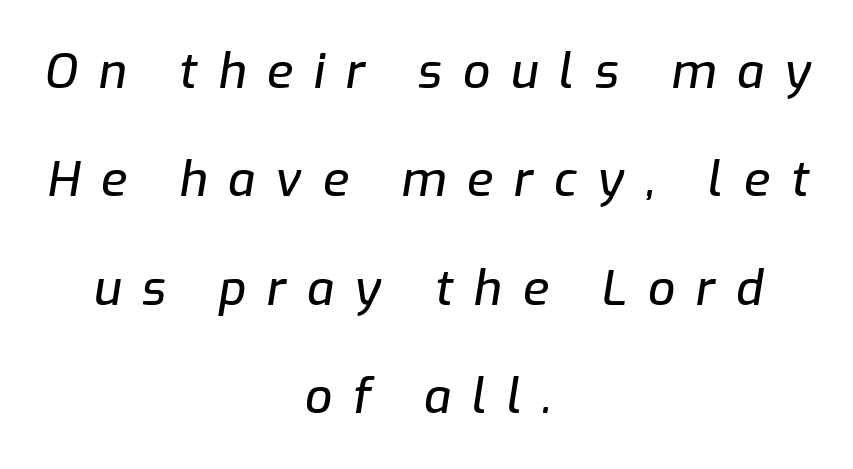
Q: Is the text italic (slanted)? A: Yes, it leans right by about 9 degrees.
Q: Is the text underlined? A: No.
Q: How is the paragraph aligned? A: Centered.
Q: Is the spacing between letters normal or unusually wide? A: Unusually wide.
Q: Is the spacing between lines tight, normal or loose? A: Loose.
Q: Width (condensed, normal, or wide)? A: Normal.
Q: Stroke contrast? A: Low.
Q: x-height? A: Medium.
Q: Monospaced? A: No.
